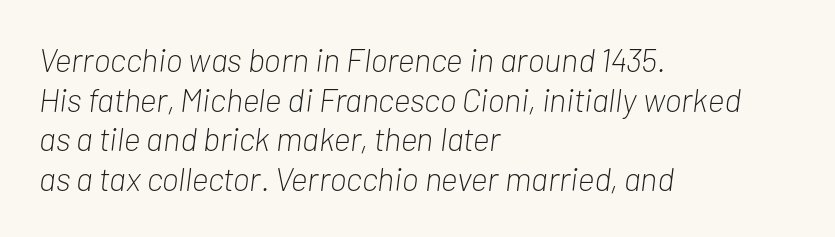
The image shows 33 px light, condensed type, italic (leaning right); set left-aligned, line spacing 1.2x, normal letter spacing, not underlined; low stroke contrast and a medium x-height.
